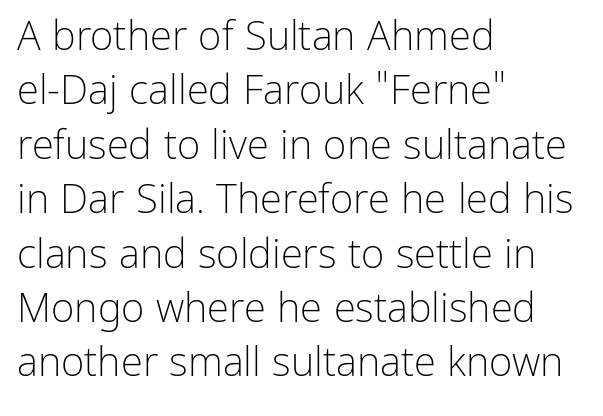
The image shows 40 px light sans-serif type, upright; set left-aligned, normal line spacing (1.36x), normal letter spacing, not underlined; low stroke contrast and a medium x-height.
